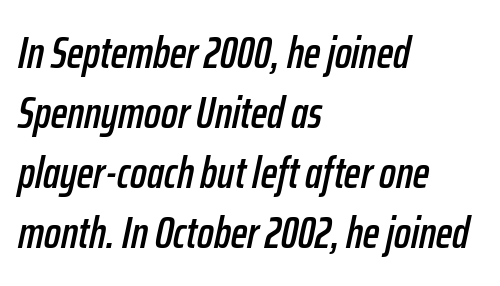
Q: Is the text italic (slanted)? A: Yes, it leans right by about 12 degrees.
Q: Is the text underlined? A: No.
Q: How is the paragraph aligned? A: Left-aligned.
Q: Is the spacing between letters normal or unusually wide? A: Normal.
Q: Is the spacing between lines tight, normal or loose? A: Normal.
Q: Width (condensed, normal, or wide)? A: Condensed.
Q: Stroke contrast? A: Low.
Q: x-height? A: Medium.
Q: Monospaced? A: No.
